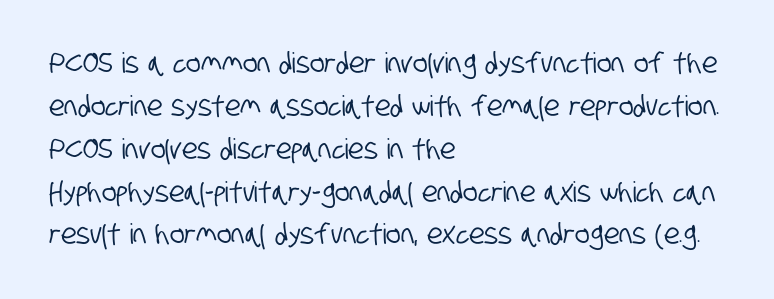
{"serif": "no", "width": "condensed", "stroke_contrast": "low", "x_height": "large", "monospaced": "no", "underline": "no", "align": "left", "line_spacing": "normal", "line_spacing_ratio": 1.53, "letter_spacing": "normal", "letter_spacing_em": 0.0, "glyph_px": 28}
